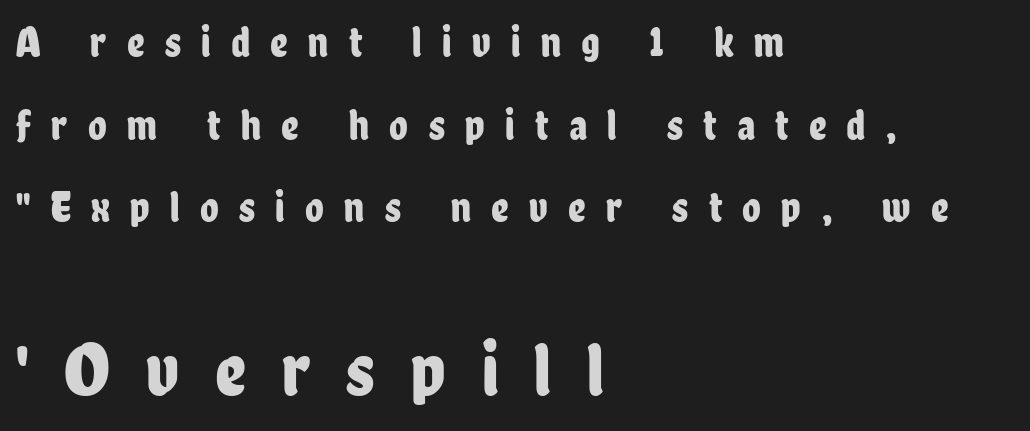
{"serif": "no", "italic": "no", "width": "condensed", "stroke_contrast": "low", "x_height": "medium", "monospaced": "no", "underline": "no", "align": "left", "line_spacing": "loose", "line_spacing_ratio": 1.92, "letter_spacing": "wide", "letter_spacing_em": 0.47, "larger_block": "second", "size_ratio": 1.77, "glyph_px": 76}
